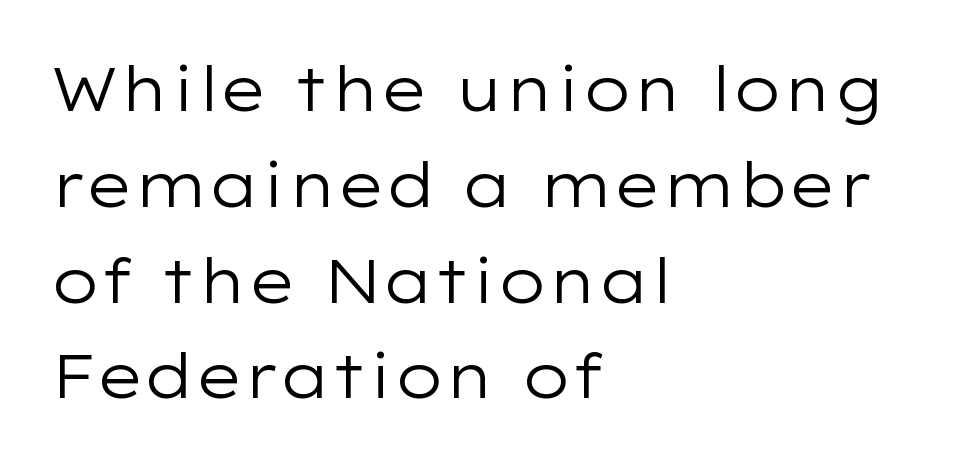
Q: Is the text bold? A: No.
Q: Is the text italic (slanted)? A: No, it is upright.
Q: Is the typeface a serif or a sans-serif typeface? A: Sans-serif.
Q: Is the text underlined? A: No.
Q: How is the paragraph aligned? A: Left-aligned.
Q: Is the spacing between letters normal or unusually wide? A: Normal.
Q: Is the spacing between lines tight, normal or loose? A: Normal.
Q: Width (condensed, normal, or wide)? A: Wide.
Q: Stroke contrast? A: Low.
Q: x-height? A: Medium.
Q: Monospaced? A: No.
